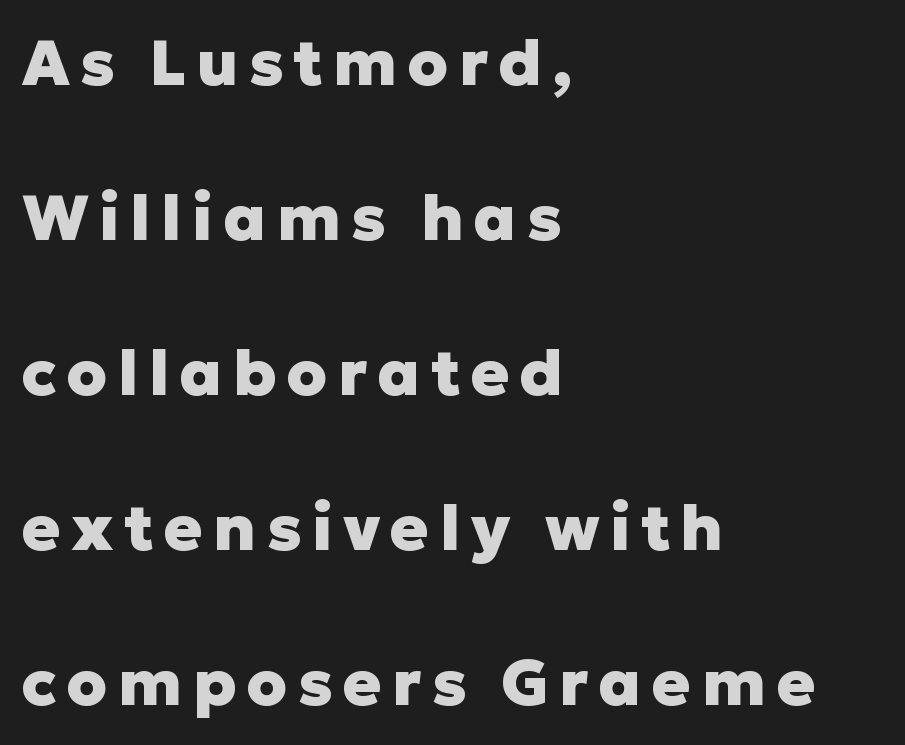
Horizontal alignment here is leftward, the default for most running prose. This is sans-serif lettering, the kind often seen on screens and signage. These lines are rendered in a variable-pitch font. Type without underlining. Rendered with straight, roman letterforms.
